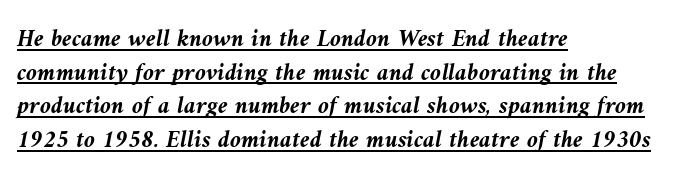
{"italic": "yes", "lean": "left", "slant_degrees": 9, "bold": "yes", "underline": "yes", "align": "left", "line_spacing": "normal", "line_spacing_ratio": 1.35, "letter_spacing": "normal", "letter_spacing_em": 0.0, "glyph_px": 25}
